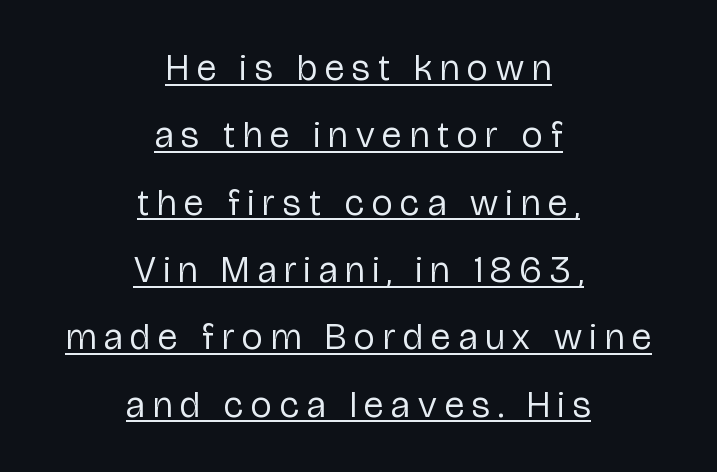
{"serif": "no", "italic": "no", "bold": "no", "weight": "regular", "width": "condensed", "stroke_contrast": "low", "x_height": "medium", "monospaced": "no", "underline": "yes", "align": "center", "line_spacing_ratio": 1.82, "letter_spacing": "wide", "letter_spacing_em": 0.22, "glyph_px": 37}
